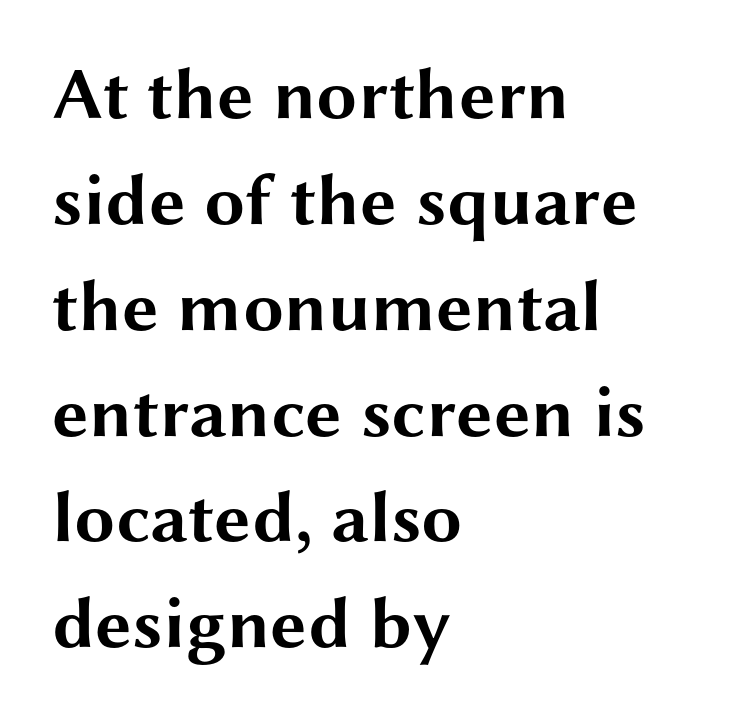
Q: Is the text bold? A: Yes.
Q: Is the text italic (slanted)? A: No, it is upright.
Q: Is the typeface a serif or a sans-serif typeface? A: Sans-serif.
Q: Is the text underlined? A: No.
Q: How is the paragraph aligned? A: Left-aligned.
Q: Is the spacing between letters normal or unusually wide? A: Normal.
Q: Is the spacing between lines tight, normal or loose? A: Normal.
Q: Width (condensed, normal, or wide)? A: Wide.
Q: Stroke contrast? A: Medium.
Q: x-height? A: Medium.
Q: Monospaced? A: No.
